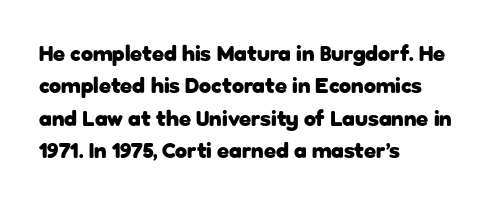
This block has exactly the height ordinary leading produces. A roman cut, with each character standing at attention. Typesetter's note: full bold, strokes at maximum text heaviness. The rendering anchors every line to the left-hand side.
